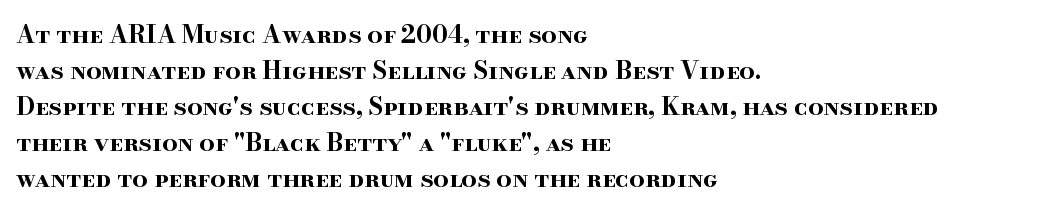
Q: Is the text bold? A: Yes.
Q: Is the text italic (slanted)? A: No, it is upright.
Q: Is the text underlined? A: No.
Q: How is the paragraph aligned? A: Left-aligned.
Q: Is the spacing between letters normal or unusually wide? A: Normal.
Q: Is the spacing between lines tight, normal or loose? A: Normal.
